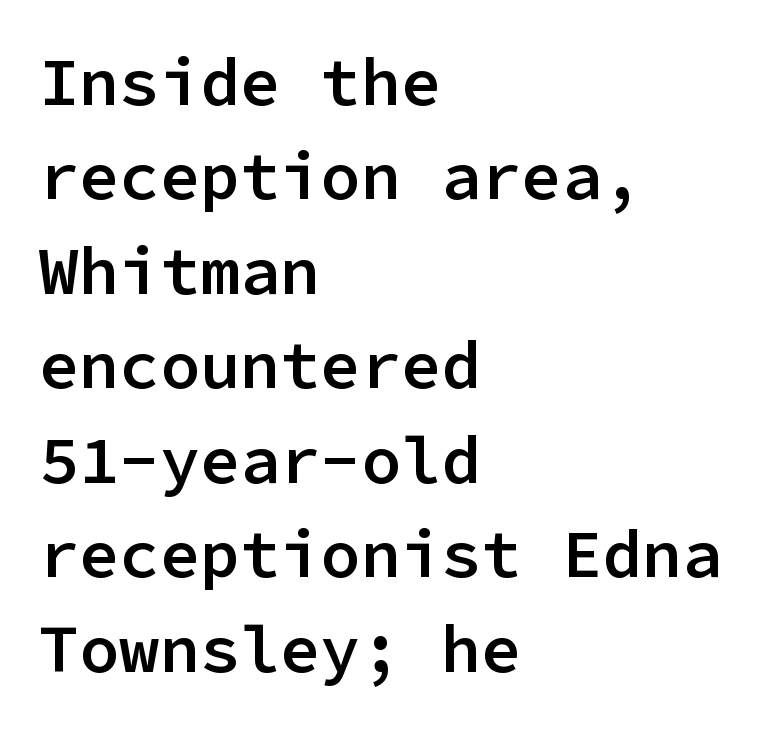
{"serif": "no", "italic": "no", "bold": "semi", "weight": "semibold", "width": "normal", "stroke_contrast": "low", "x_height": "medium", "monospaced": "yes", "underline": "no", "align": "left", "line_spacing": "normal", "line_spacing_ratio": 1.41, "letter_spacing": "normal", "letter_spacing_em": 0.0, "glyph_px": 67}
